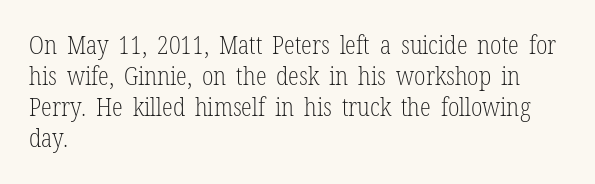
The image shows 25 px text type, upright; set left-aligned, line spacing 1.24x, normal letter spacing, not underlined.
